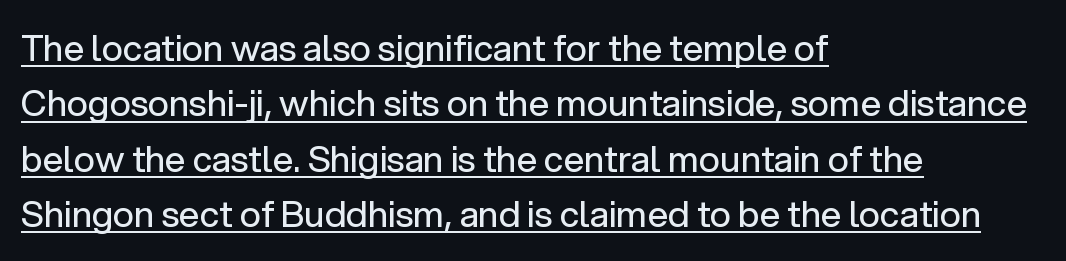
Q: Is the text bold? A: No.
Q: Is the text italic (slanted)? A: No, it is upright.
Q: Is the typeface a serif or a sans-serif typeface? A: Sans-serif.
Q: Is the text underlined? A: Yes.
Q: How is the paragraph aligned? A: Left-aligned.
Q: Is the spacing between letters normal or unusually wide? A: Normal.
Q: Is the spacing between lines tight, normal or loose? A: Normal.
Q: Width (condensed, normal, or wide)? A: Normal.
Q: Stroke contrast? A: Low.
Q: x-height? A: Medium.
Q: Monospaced? A: No.
